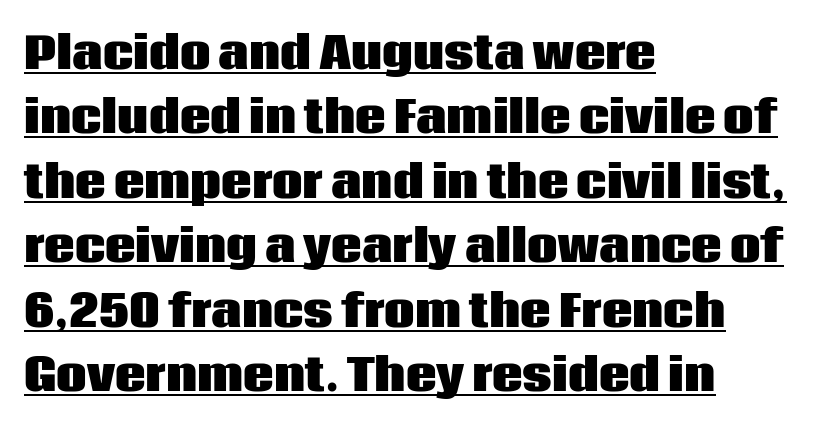
Does extra space separate the letters? No, they use regular spacing. The rendering uses natural spacing where letterforms have individual widths. Style check: upright. The line-height multiplier appears to be the usual default.
